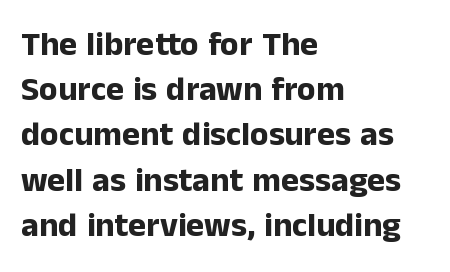
When letters stand straight like this, we call the style roman or upright. Horizontally, the lines are justified to the leading edge only. Spacing verdict: proportional, widths tailored to each character. The leading is moderate, giving the passage an even texture. On the weight axis this lands at bold, roughly 700. Look at the tracking — it's just the regular setting, nothing added.
